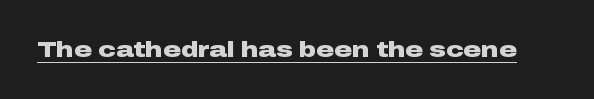
The face used here is rendered with its standard letterfit. These lines were composed using upright roman letters. Strokes here are thick enough to call this a true bold. Is there an underline? Yes — a line sits under the letters.
